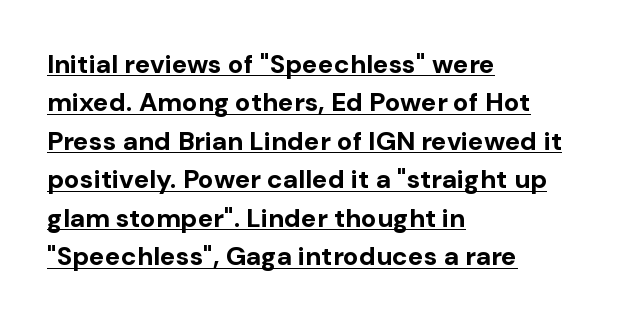
The image shows 26 px bold type, upright; set left-aligned, normal line spacing (1.48x), normal letter spacing, underlined.
